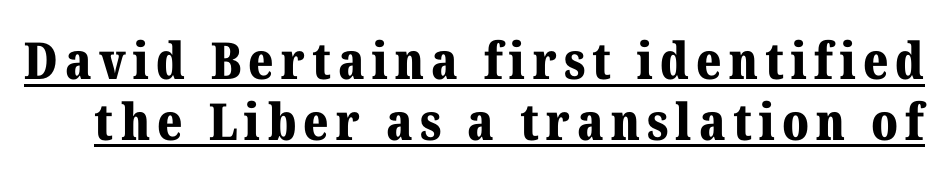
The image shows 51 px bold serif type, upright; set line spacing 1.19x, underlined; medium stroke contrast and a medium x-height.
